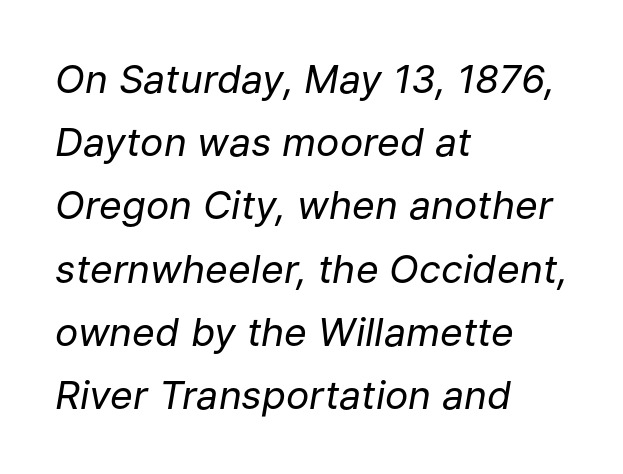
The passage is arranged the way most books set body copy — flush left. The specimen omits any rule beneath the text block's lines. No chunkiness to these letters — they're not bold. Is this a fixed-width face? No — the glyphs have proportional, varying widths. Notice how the stems are inclined rather than vertical — that's the hallmark of italics. Normally led — the rows are evenly, conventionally spaced.
